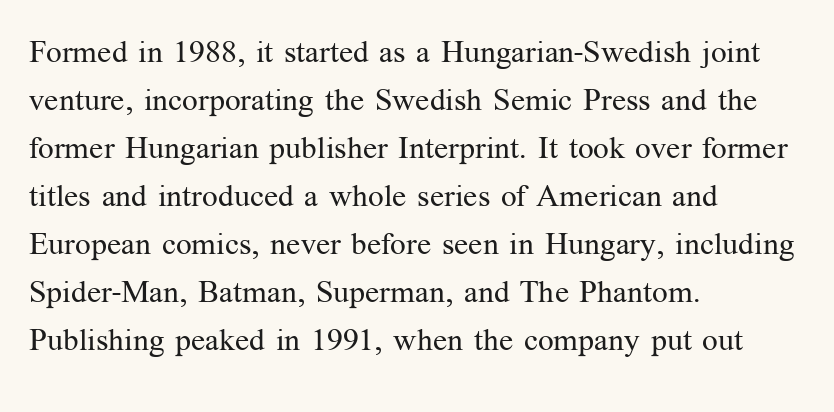
Weight class: somewhere from thin through regular. The lines sit at an ordinary, default distance from one another. Is this a fixed-width face? No — the glyphs have proportional, varying widths. When letters stand straight like this, we call the style roman or upright. Unlike a clean sans, this face finishes its strokes with serifs. You could call the tracking neutral — neither tight nor loose.
